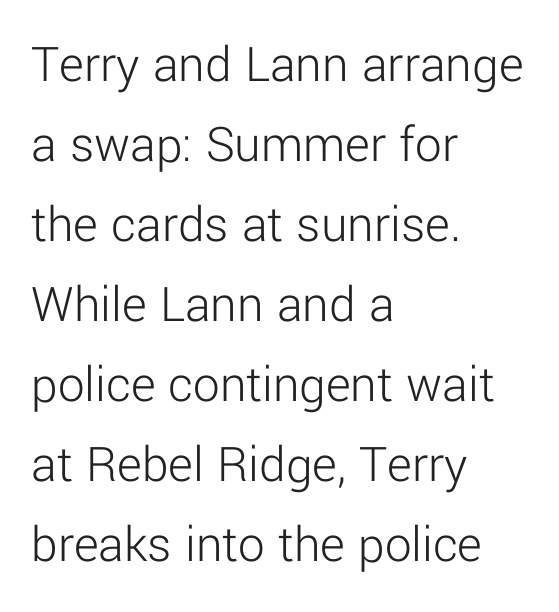
Typographically, this falls in the sans-serif category. The letterforms sit at book weight or below. The letters stand upright; this is a roman face. Character widths vary here, with narrow letters taking less room than wide ones.
